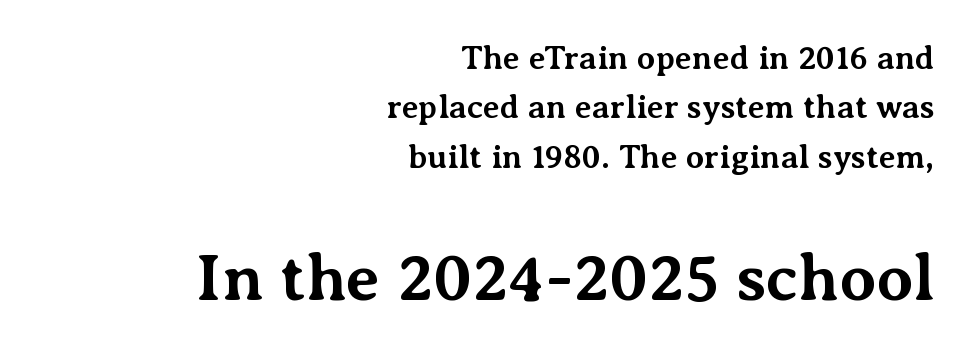
Q: Is the text bold? A: Yes.
Q: Is the text italic (slanted)? A: No, it is upright.
Q: Is the typeface a serif or a sans-serif typeface? A: Serif.
Q: Is the text underlined? A: No.
Q: How is the paragraph aligned? A: Right-aligned.
Q: Is the spacing between letters normal or unusually wide? A: Normal.
Q: Is the spacing between lines tight, normal or loose? A: Normal.
Q: Which block of text is set in a larger size, the first (top) or the second (bottom)? A: The second (bottom) one.
Q: Width (condensed, normal, or wide)? A: Normal.
Q: Stroke contrast? A: Medium.
Q: x-height? A: Medium.
Q: Monospaced? A: No.
